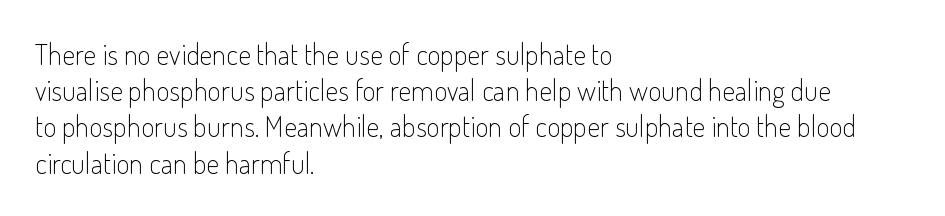
This rendering uses left alignment, leaving the right contour irregular. Is this a sans? Yes — the strokes have no serifs. Stem width sits at or under what a default text font uses. Descenders hang freely into open space.
